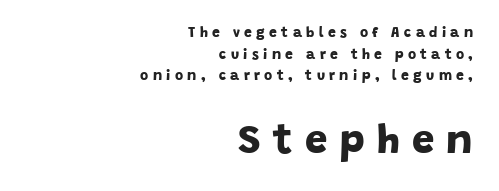
In terms of weight, the rendering is a true, heavy bold. A flush-right, rag-left setting is used for this passage. Beneath every word, the page is bare. You could only call the tracking loose — the letters float apart.
